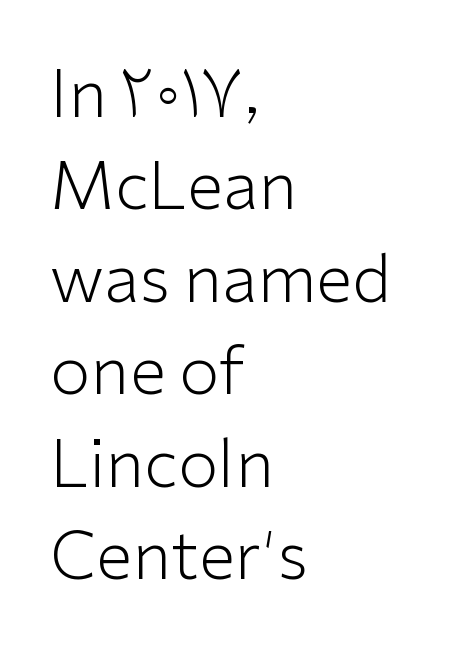
Q: Is the text bold? A: No.
Q: Is the text italic (slanted)? A: No, it is upright.
Q: Is the typeface a serif or a sans-serif typeface? A: Sans-serif.
Q: Is the text underlined? A: No.
Q: How is the paragraph aligned? A: Left-aligned.
Q: Is the spacing between letters normal or unusually wide? A: Normal.
Q: Is the spacing between lines tight, normal or loose? A: Normal.
Q: Width (condensed, normal, or wide)? A: Normal.
Q: Stroke contrast? A: Low.
Q: x-height? A: Medium.
Q: Monospaced? A: No.
